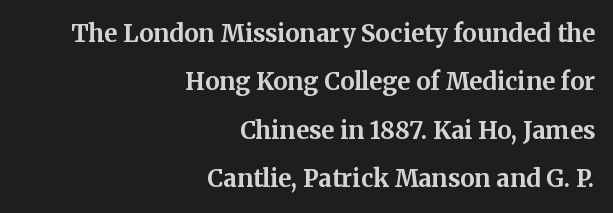
The image shows 24 px bold type, upright; set right-aligned, loose line spacing (2.02x), normal letter spacing, not underlined.
